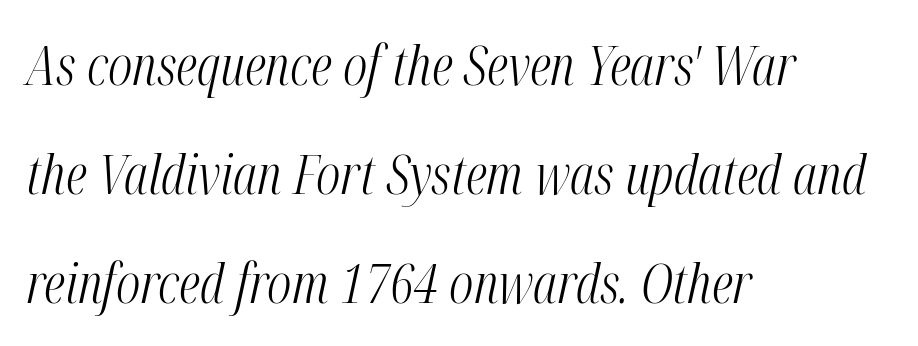
The image shows 55 px light, condensed type, italic (leaning right); set left-aligned, loose line spacing (1.98x), normal letter spacing, not underlined; medium stroke contrast and a medium x-height.
